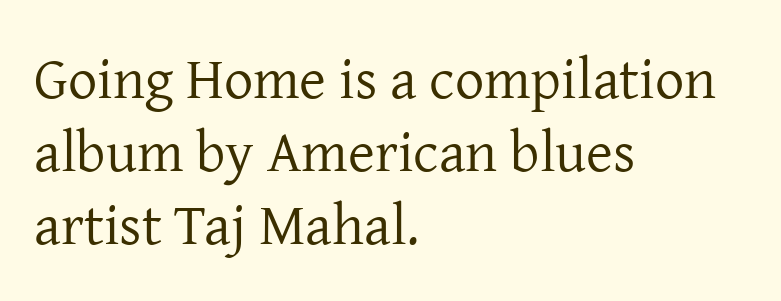
These lines are rendered in a variable-pitch font. Is this a heavy cut? Hardly; it is regular or lighter. Glance below the letters and you will spot only blank space. These lines stack with their left ends in a neat column. What's the leading like? Ordinary, nothing unusual. The typography opts for an upright posture over an oblique one.
